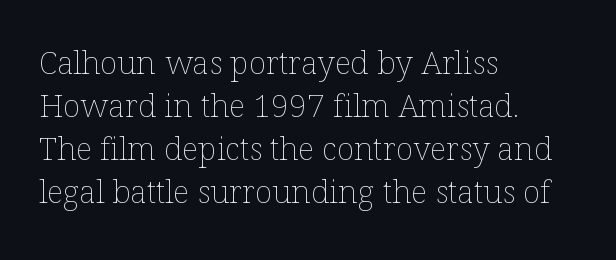
Descenders are the only things crossing below the line. Here the designer chose a conventional face with non-uniform glyph widths. One-word summary of the alignment: left. Caption: face not bold, strokes unweighted. The rendering uses a moderate line-height, typical for paragraphs.
